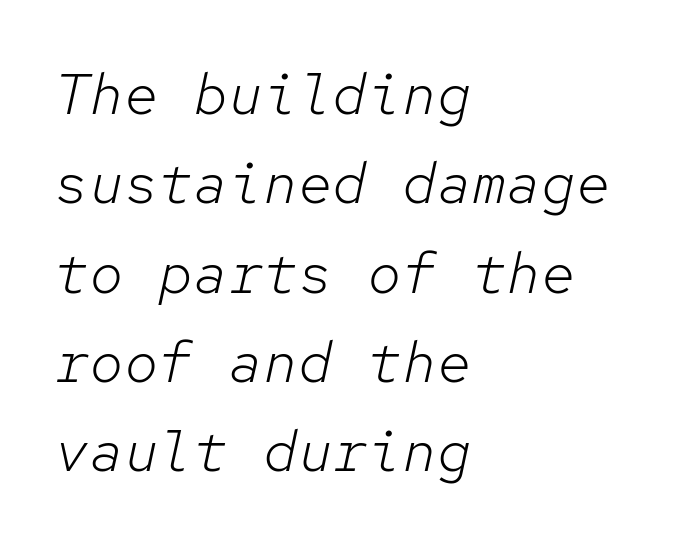
The image shows 58 px light type, italic (leaning right), monospaced; set left-aligned, normal line spacing (1.54x), normal letter spacing, not underlined; low stroke contrast and a medium x-height.
